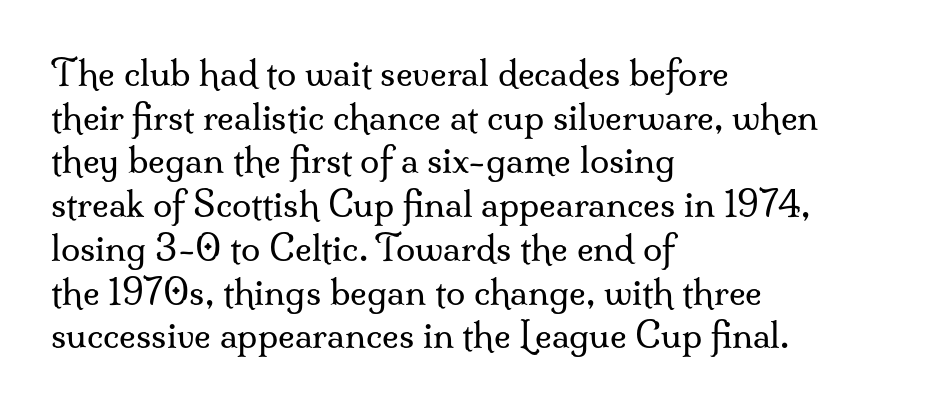
Q: Is the text bold? A: No.
Q: Is the text italic (slanted)? A: No, it is upright.
Q: Is the typeface a serif or a sans-serif typeface? A: Serif.
Q: Is the text underlined? A: No.
Q: How is the paragraph aligned? A: Left-aligned.
Q: Is the spacing between letters normal or unusually wide? A: Normal.
Q: Is the spacing between lines tight, normal or loose? A: Normal.
Q: Width (condensed, normal, or wide)? A: Normal.
Q: Stroke contrast? A: Medium.
Q: x-height? A: Small.
Q: Monospaced? A: No.
